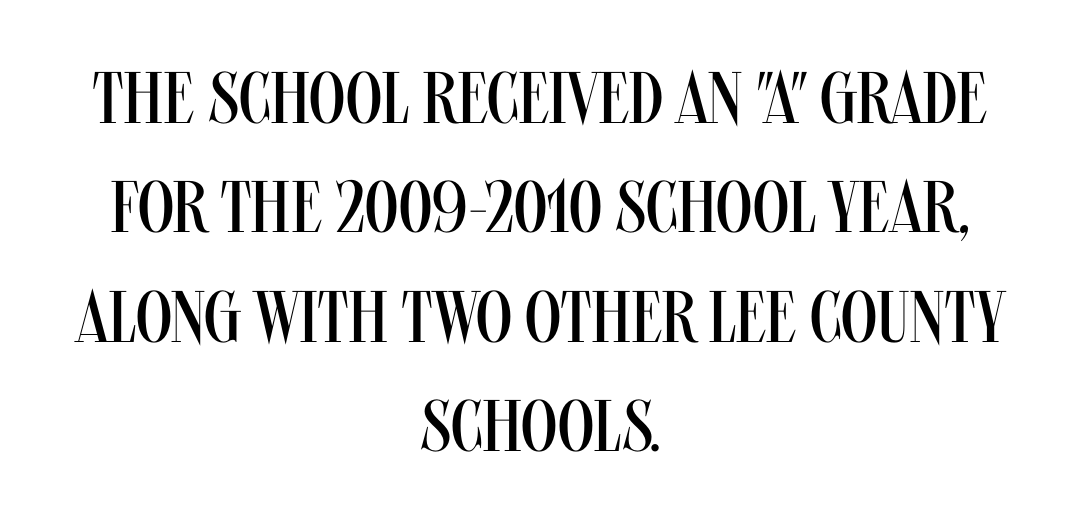
{"serif": "no", "italic": "no", "bold": "no", "weight": "regular", "width": "condensed", "stroke_contrast": "medium", "x_height": "large", "monospaced": "no", "underline": "no", "align": "center", "line_spacing": "normal", "line_spacing_ratio": 1.5, "letter_spacing": "normal", "letter_spacing_em": 0.0, "glyph_px": 73}
